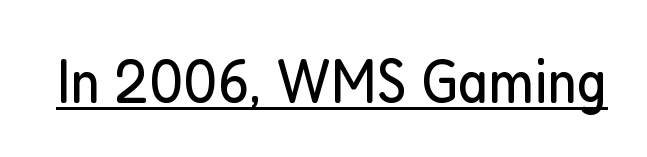
The image shows 63 px regular-weight, condensed sans-serif type, upright; set normal letter spacing, underlined; low stroke contrast and a medium x-height.
